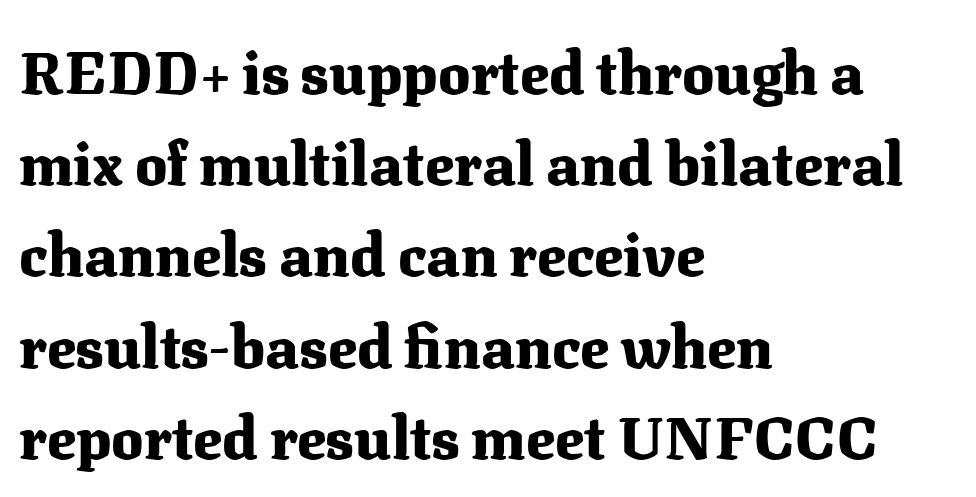
The rendering uses a bold face; every stroke is thick and dark. The text block is weighted toward the left margin, trailing off unevenly rightward. Rendered with straight, roman letterforms. The passage shown is not underscored anywhere.
